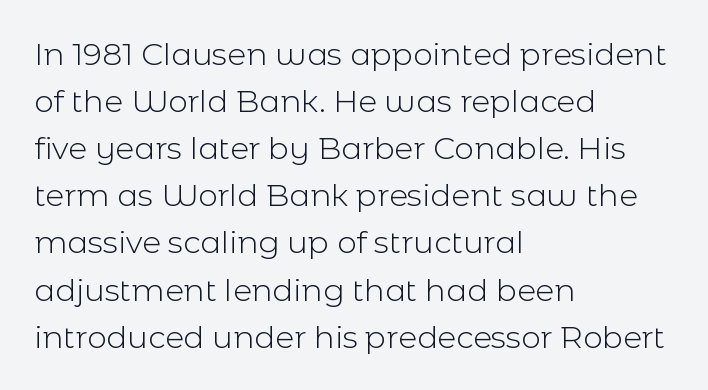
{"serif": "no", "italic": "no", "bold": "no", "weight": "light", "width": "normal", "x_height": "medium", "monospaced": "no", "underline": "no", "align": "left", "line_spacing": "normal", "line_spacing_ratio": 1.52, "letter_spacing": "normal", "letter_spacing_em": 0.0, "glyph_px": 31}
